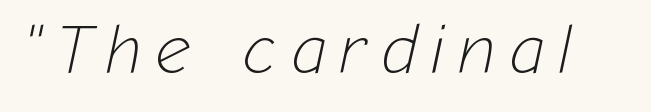
{"italic": "yes", "lean": "right", "slant_degrees": 12, "bold": "no", "weight": "light", "width": "normal", "stroke_contrast": "low", "x_height": "medium", "monospaced": "no", "underline": "no", "letter_spacing": "wide", "letter_spacing_em": 0.21, "glyph_px": 69}
